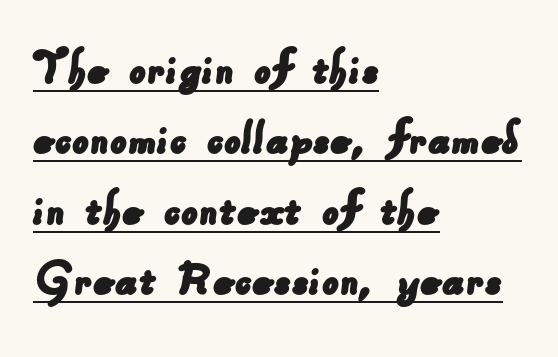
{"serif": "no", "width": "normal", "stroke_contrast": "low", "x_height": "small", "monospaced": "no", "underline": "yes", "align": "left", "line_spacing": "normal", "line_spacing_ratio": 1.33, "letter_spacing": "normal", "letter_spacing_em": 0.0, "glyph_px": 53}
